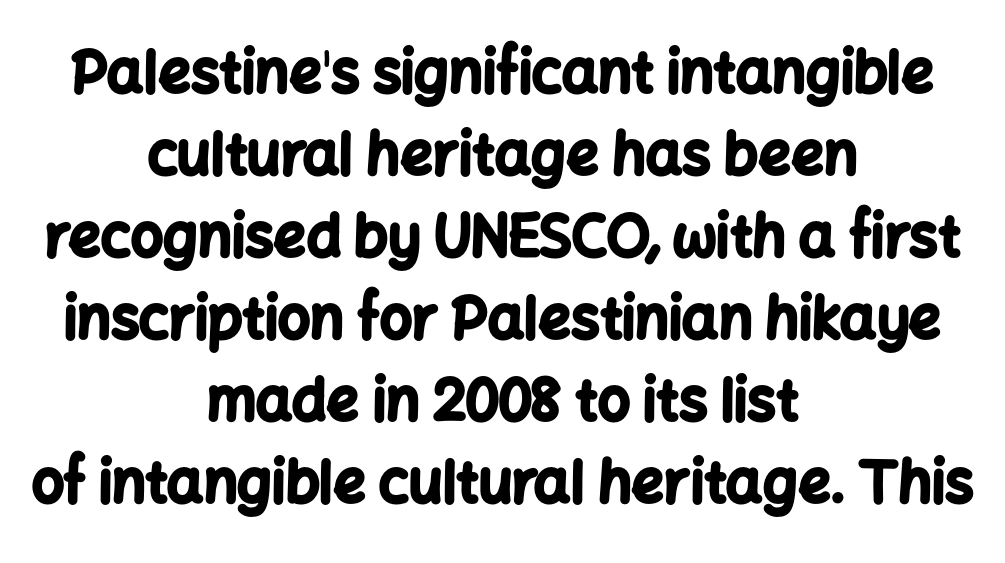
{"serif": "no", "italic": "no", "bold": "yes", "weight": "bold", "width": "normal", "stroke_contrast": "low", "x_height": "medium", "monospaced": "no", "underline": "no", "align": "center", "line_spacing": "normal", "line_spacing_ratio": 1.44, "letter_spacing": "normal", "letter_spacing_em": 0.0, "glyph_px": 57}
